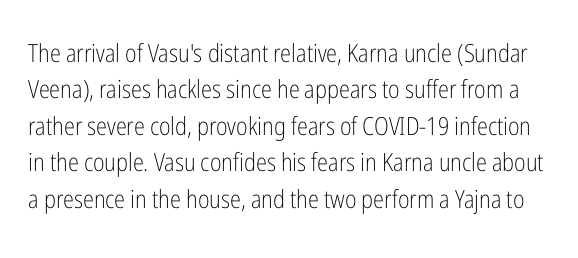
{"italic": "no", "bold": "no", "underline": "no", "line_spacing": "normal", "line_spacing_ratio": 1.46, "letter_spacing": "normal", "letter_spacing_em": 0.0, "glyph_px": 25}
